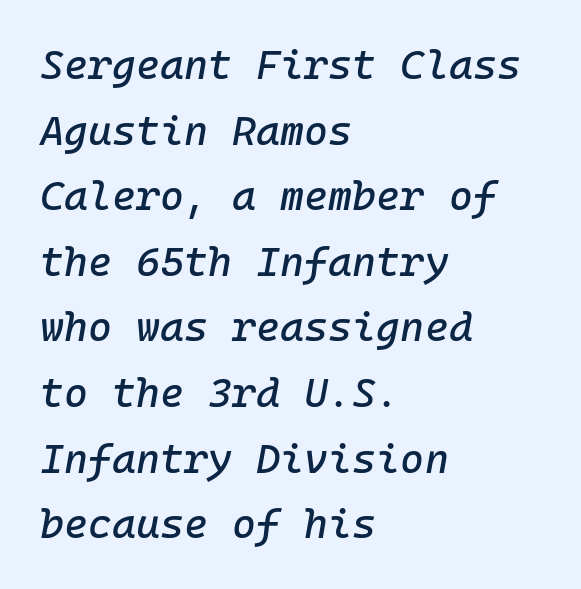
{"italic": "yes", "lean": "right", "slant_degrees": 10, "width": "normal", "stroke_contrast": "low", "x_height": "medium", "underline": "no", "align": "left", "line_spacing": "normal", "line_spacing_ratio": 1.6, "letter_spacing": "normal", "letter_spacing_em": 0.0, "glyph_px": 41}
